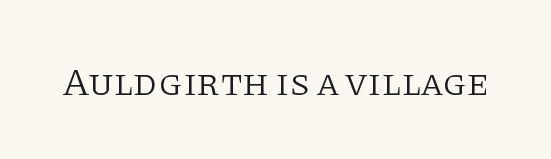
Q: Is the text bold? A: No.
Q: Is the text italic (slanted)? A: No, it is upright.
Q: Is the typeface a serif or a sans-serif typeface? A: Serif.
Q: Is the text underlined? A: No.
Q: Is the spacing between letters normal or unusually wide? A: Normal.
Q: Width (condensed, normal, or wide)? A: Normal.
Q: Stroke contrast? A: Low.
Q: x-height? A: Large.
Q: Monospaced? A: No.
